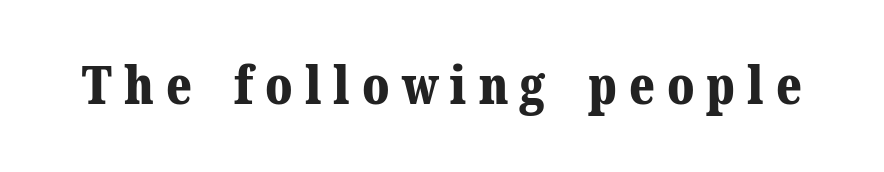
Q: Is the text bold? A: Yes.
Q: Is the text italic (slanted)? A: No, it is upright.
Q: Is the typeface a serif or a sans-serif typeface? A: Serif.
Q: Is the text underlined? A: No.
Q: Is the spacing between letters normal or unusually wide? A: Unusually wide.
Q: Width (condensed, normal, or wide)? A: Normal.
Q: Stroke contrast? A: Medium.
Q: x-height? A: Medium.
Q: Monospaced? A: No.
